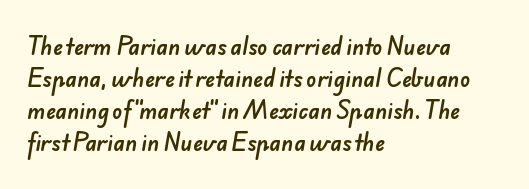
This block has exactly the height ordinary leading produces. Line beginnings align vertically; line endings do not. Descenders are the only things crossing below the line. Nothing unusual about the tracking: characters are spaced as the font intends.
